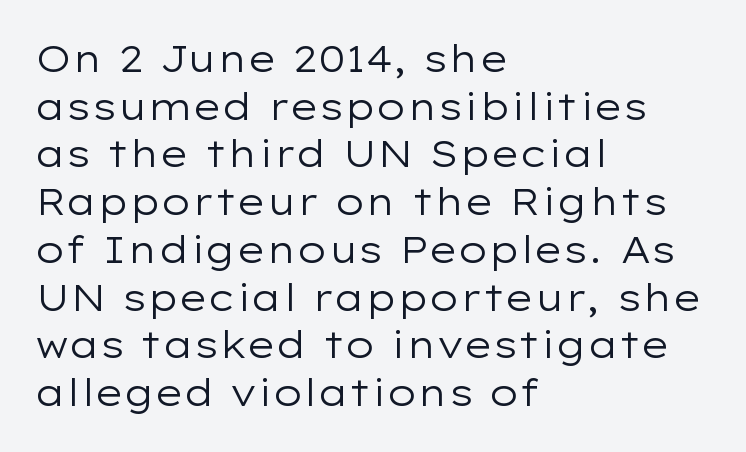
Is the stroke heavy? The answer is a plain regular-or-lighter. How are the letters spaced? Ordinarily, with no added tracking. How would I describe the line gaps? Plain and ordinary. Does the copy run flush right? No — it runs flush left. Descenders are the only things crossing below the line. It's the straight-up-and-down kind of type.
